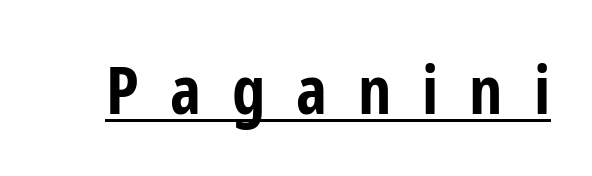
Q: Is the text bold? A: Yes.
Q: Is the text italic (slanted)? A: No, it is upright.
Q: Is the typeface a serif or a sans-serif typeface? A: Sans-serif.
Q: Is the text underlined? A: Yes.
Q: Is the spacing between letters normal or unusually wide? A: Unusually wide.
Q: Width (condensed, normal, or wide)? A: Condensed.
Q: Stroke contrast? A: Low.
Q: x-height? A: Medium.
Q: Monospaced? A: No.
